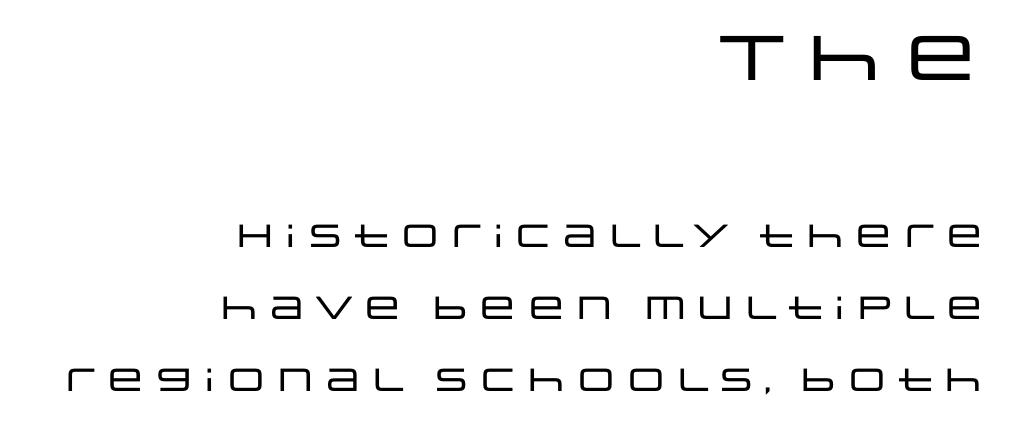
Q: Is the text italic (slanted)? A: No, it is upright.
Q: Is the typeface a serif or a sans-serif typeface? A: Sans-serif.
Q: Is the text underlined? A: No.
Q: How is the paragraph aligned? A: Right-aligned.
Q: Is the spacing between letters normal or unusually wide? A: Normal.
Q: Is the spacing between lines tight, normal or loose? A: Loose.
Q: Which block of text is set in a larger size, the first (top) or the second (bottom)? A: The first (top) one.
Q: Width (condensed, normal, or wide)? A: Wide.
Q: Stroke contrast? A: Low.
Q: x-height? A: Large.
Q: Monospaced? A: No.
